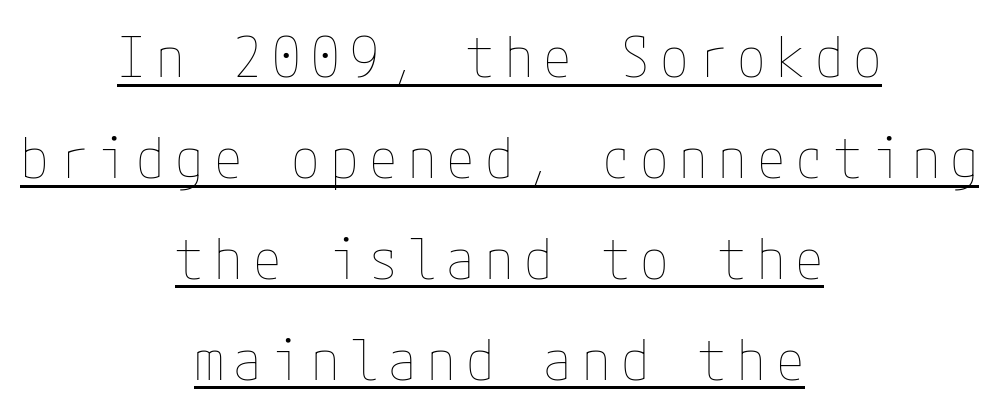
The image shows 57 px thin, condensed type, upright; set centered, line spacing 1.77x, underlined; low stroke contrast and a medium x-height.
